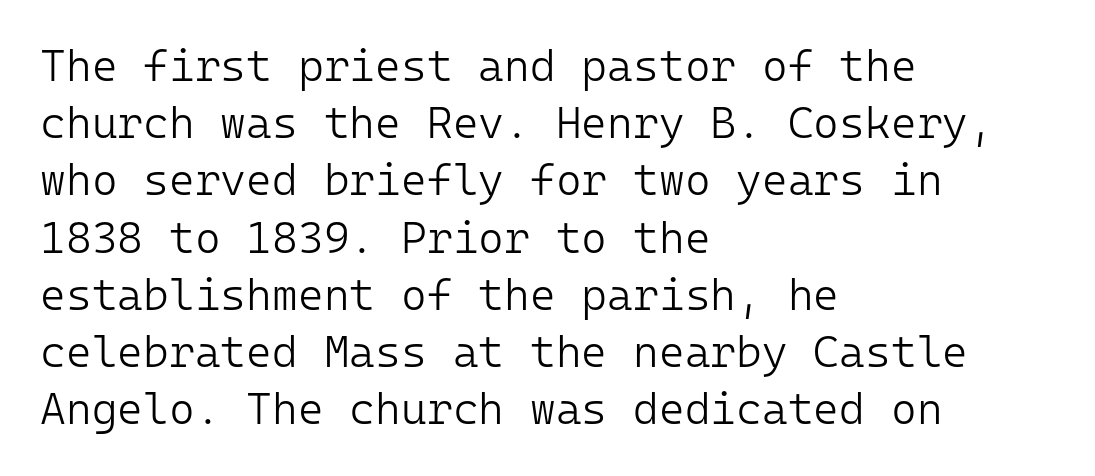
Q: Is the text bold? A: No.
Q: Is the text italic (slanted)? A: No, it is upright.
Q: Is the typeface a serif or a sans-serif typeface? A: Sans-serif.
Q: Is the text underlined? A: No.
Q: How is the paragraph aligned? A: Left-aligned.
Q: Is the spacing between letters normal or unusually wide? A: Normal.
Q: Is the spacing between lines tight, normal or loose? A: Normal.
Q: Width (condensed, normal, or wide)? A: Normal.
Q: Stroke contrast? A: Low.
Q: x-height? A: Medium.
Q: Monospaced? A: Yes.
